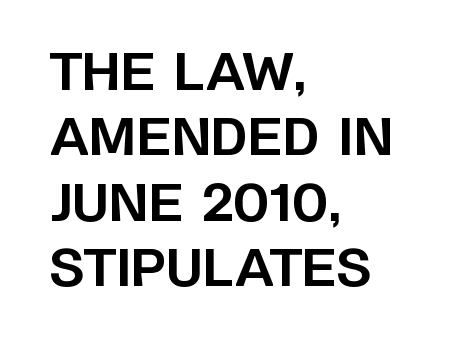
Rendered with straight, roman letterforms. The gap between lines stays unmarked. Spacing verdict: proportional, widths tailored to each character. Short and long lines alike share a common starting point at left. Reading down the column, the eye jumps a familiar distance to each next line. Observe the absence of serifs on each vertical stroke in this sample.
